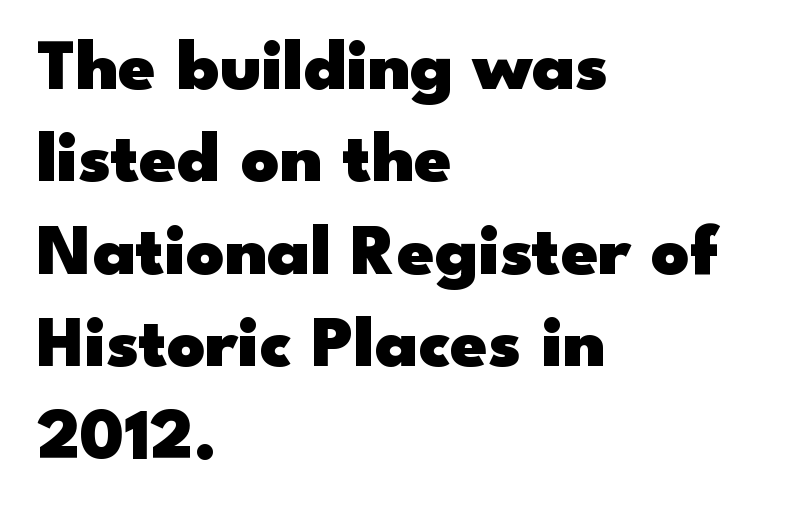
The image shows 74 px heavy, wide sans-serif type, upright; set left-aligned, normal line spacing (1.25x), normal letter spacing, not underlined; low stroke contrast and a small x-height.
